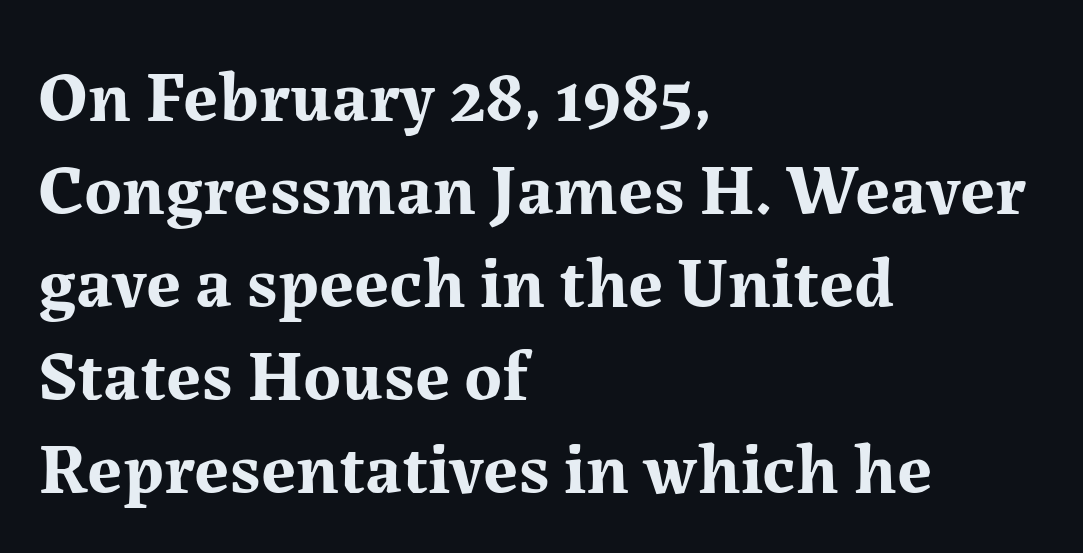
The image shows 72 px bold serif type, upright; set left-aligned, normal line spacing (1.29x), normal letter spacing, not underlined; medium stroke contrast and a medium x-height.
